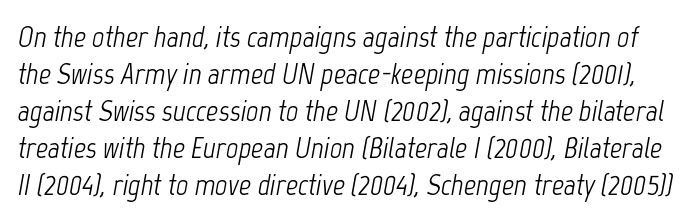
The image shows 30 px light, condensed type, italic (leaning right); set line spacing 1.23x, normal letter spacing, not underlined; low stroke contrast and a medium x-height.
